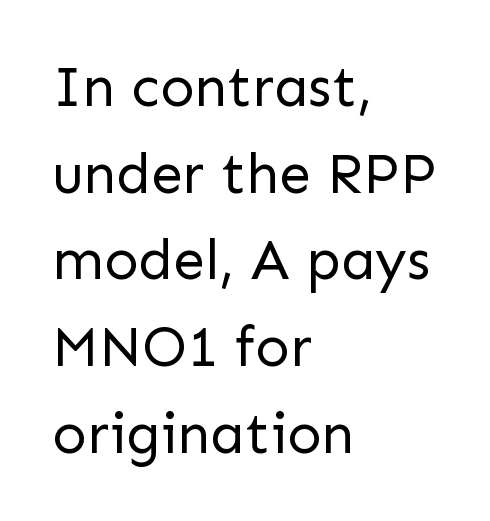
{"serif": "no", "italic": "no", "bold": "no", "weight": "regular", "width": "normal", "stroke_contrast": "low", "x_height": "medium", "monospaced": "no", "underline": "no", "align": "left", "line_spacing": "normal", "line_spacing_ratio": 1.52, "letter_spacing": "normal", "letter_spacing_em": 0.0, "glyph_px": 57}
